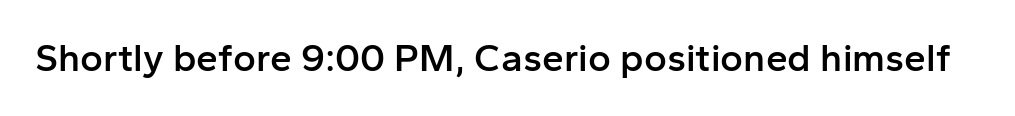
A typesetter would mark this as roman, not italic. The glyphs are unaccompanied by any horizontal stroke below them. Looks like regular typesetting: each glyph gets only the width it needs. There is no visible air inserted between adjacent glyphs. In terms of weight, the rendering is demibold, just under bold.
